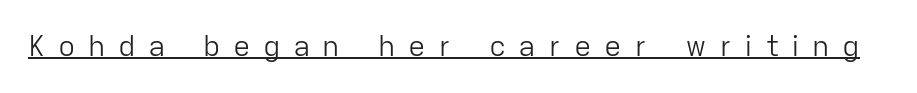
The image shows 29 px light sans-serif type, upright; set unusually wide letter spacing (+0.43 em), underlined; low stroke contrast and a medium x-height.
